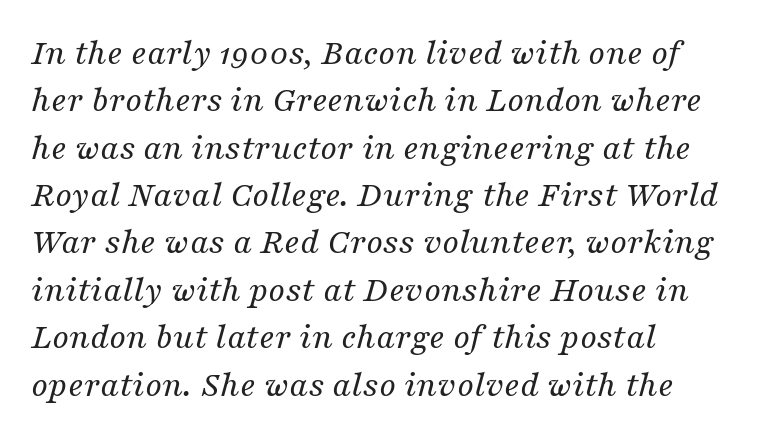
Where is the straight margin? On the left. The rendering uses natural spacing where letterforms have individual widths. This rendering leaves character spacing at its baseline value. Stroke thickness stays within the range of a standard reading face or lighter. This rendering features lettering with no underline.
